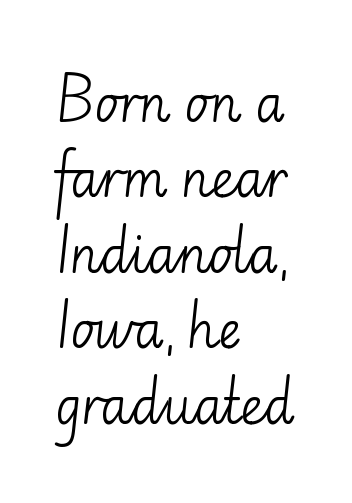
{"serif": "no", "bold": "no", "weight": "light", "width": "normal", "stroke_contrast": "low", "x_height": "small", "monospaced": "no", "underline": "no", "align": "left", "line_spacing": "normal", "line_spacing_ratio": 1.51, "letter_spacing": "normal", "letter_spacing_em": 0.0, "glyph_px": 50}
